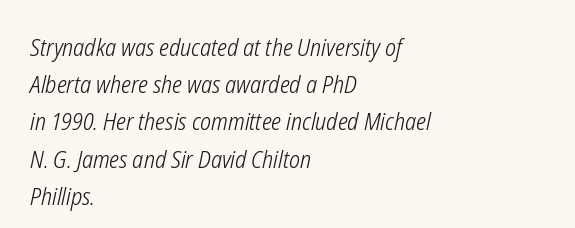
{"italic": "yes", "lean": "right", "slant_degrees": 12, "bold": "no", "underline": "no", "align": "left", "line_spacing": "normal", "line_spacing_ratio": 1.55, "letter_spacing": "normal", "letter_spacing_em": 0.0, "glyph_px": 24}
